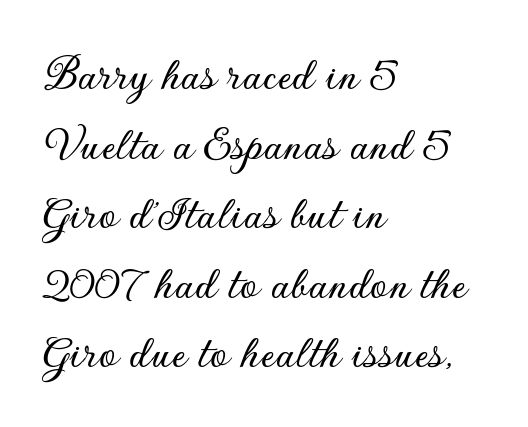
{"serif": "no", "width": "normal", "stroke_contrast": "low", "x_height": "small", "monospaced": "no", "underline": "no", "align": "left", "line_spacing": "normal", "line_spacing_ratio": 1.42, "letter_spacing": "normal", "letter_spacing_em": 0.0, "glyph_px": 49}
